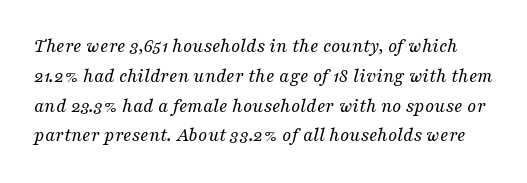
The image shows 20 px text type, italic (leaning right); set normal line spacing (1.49x), normal letter spacing, not underlined.
